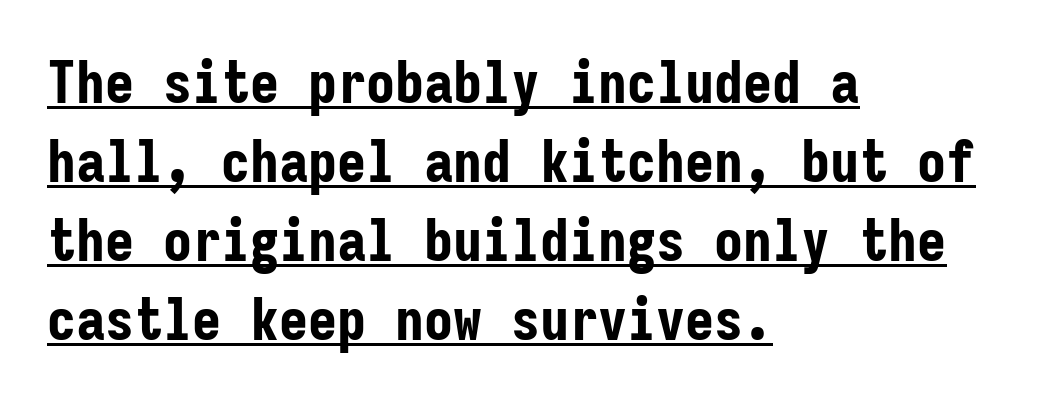
Each letter, wide or thin by design, is forced into the same width here. Each line starts at the same left margin while the right side varies. Quick note: not italic, upright. A typesetter would label this face a sans. You'd pick this weight for a headline — it's a proper bold. How would I describe the line gaps? Plain and ordinary.
